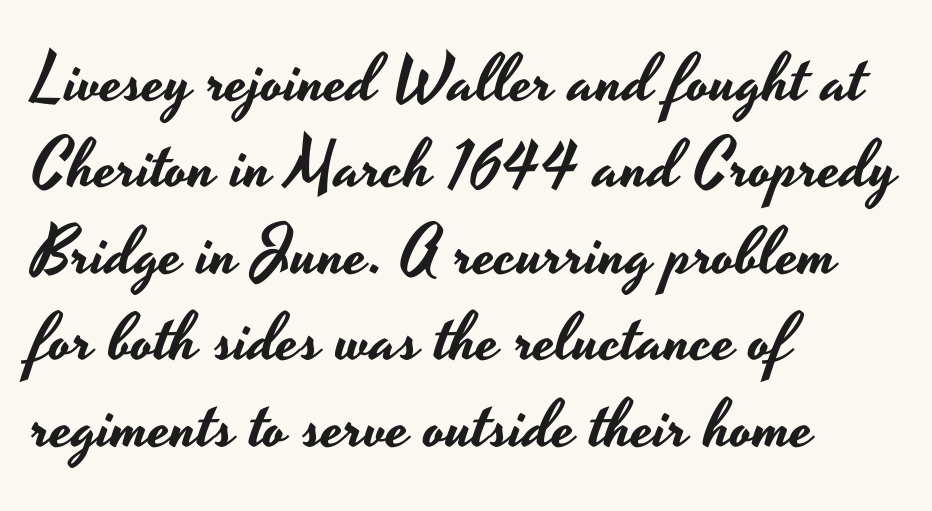
The image shows 67 px wide sans-serif type; set left-aligned, normal line spacing (1.29x), normal letter spacing, not underlined; low stroke contrast and a small x-height.
